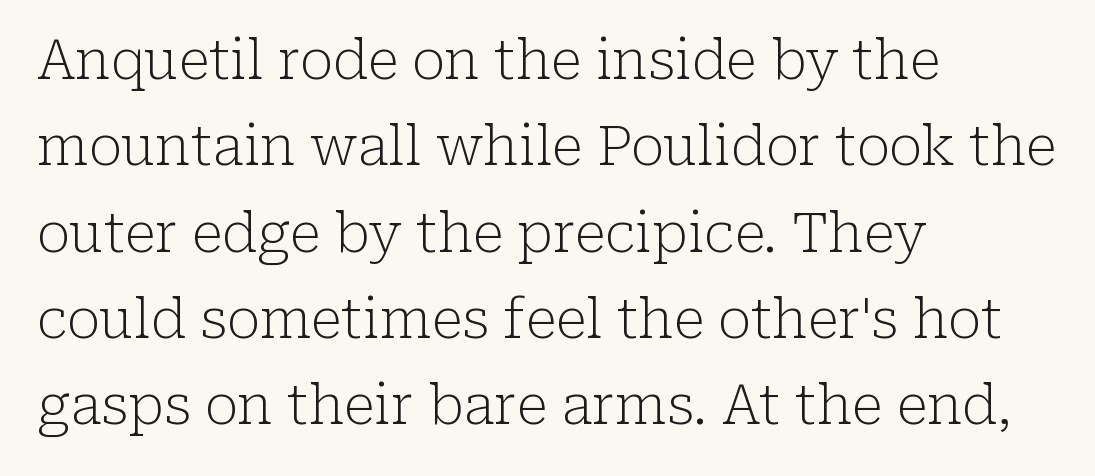
Looks like regular typesetting: each glyph gets only the width it needs. Type style note: has serifs. Type without underlining. Tracking here is standard; glyphs follow each other at the usual distance.
